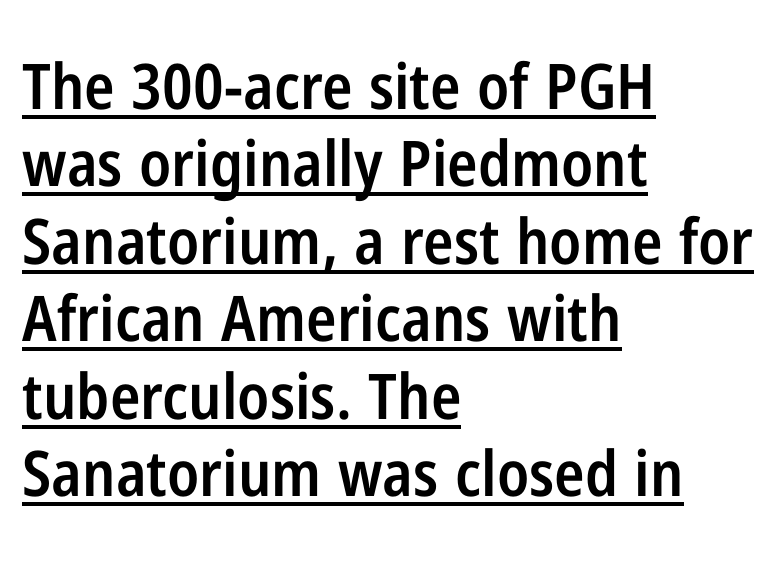
Q: Is the text bold? A: Semi-bold.
Q: Is the text italic (slanted)? A: No, it is upright.
Q: Is the typeface a serif or a sans-serif typeface? A: Sans-serif.
Q: Is the text underlined? A: Yes.
Q: How is the paragraph aligned? A: Left-aligned.
Q: Is the spacing between letters normal or unusually wide? A: Normal.
Q: Width (condensed, normal, or wide)? A: Condensed.
Q: Stroke contrast? A: Low.
Q: x-height? A: Medium.
Q: Monospaced? A: No.
